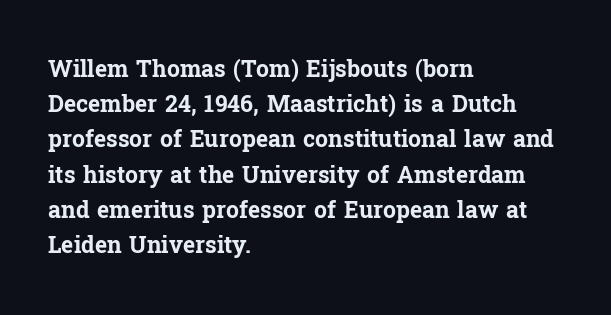
The image shows 23 px bold type, upright; set left-aligned, normal line spacing (1.53x), normal letter spacing, not underlined.
